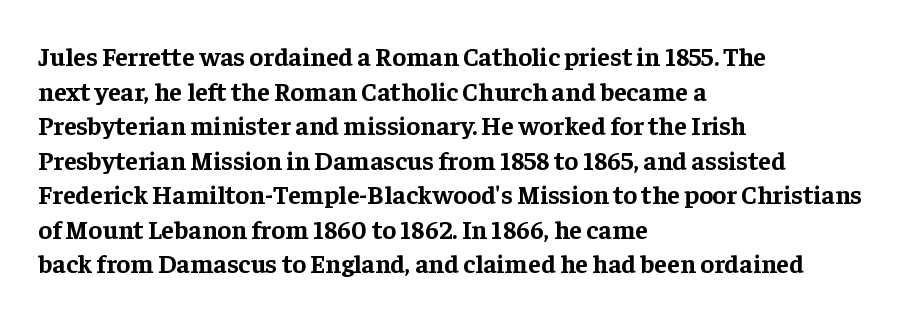
{"italic": "no", "bold": "yes", "underline": "no", "align": "left", "line_spacing": "normal", "line_spacing_ratio": 1.33, "letter_spacing": "normal", "letter_spacing_em": 0.0, "glyph_px": 26}
